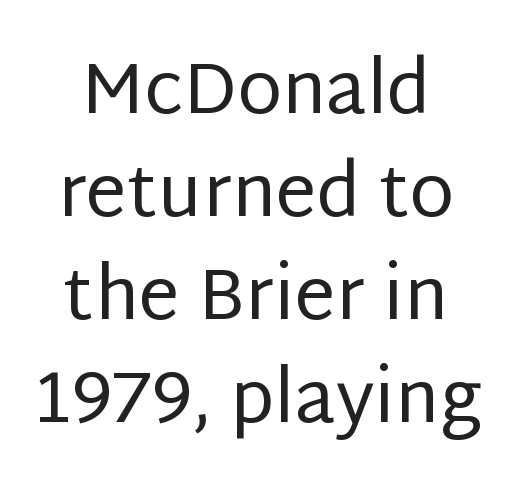
{"serif": "no", "italic": "no", "bold": "no", "weight": "regular", "width": "normal", "stroke_contrast": "low", "x_height": "large", "monospaced": "no", "underline": "no", "align": "center", "line_spacing": "normal", "line_spacing_ratio": 1.41, "letter_spacing": "normal", "letter_spacing_em": 0.0, "glyph_px": 73}
